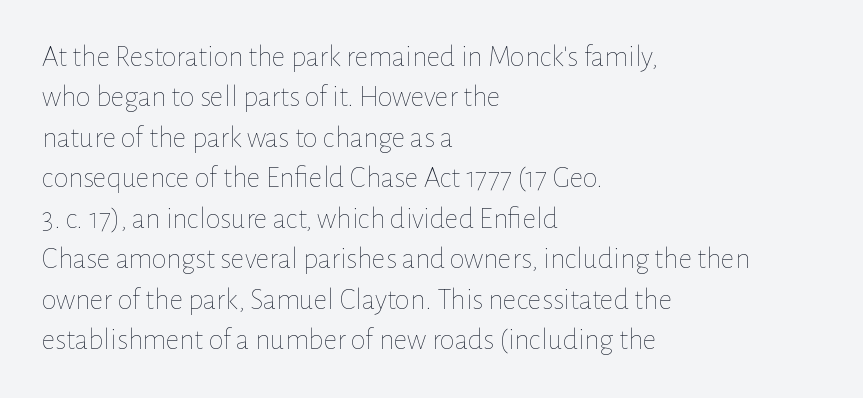
Glance below the letters and you will spot only blank space. Notice how the passage keeps a crisp vertical edge on the left only. No heavy texture on the line: the type isn't bold. The rendering uses natural spacing where letterforms have individual widths. In terms of posture, this sample is upright.
